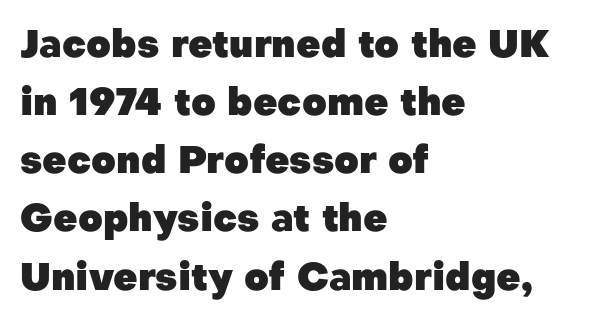
{"serif": "no", "italic": "no", "bold": "yes", "weight": "heavy", "width": "normal", "stroke_contrast": "low", "x_height": "medium", "monospaced": "no", "underline": "no", "align": "left", "line_spacing": "normal", "line_spacing_ratio": 1.53, "letter_spacing": "normal", "letter_spacing_em": 0.0, "glyph_px": 38}
